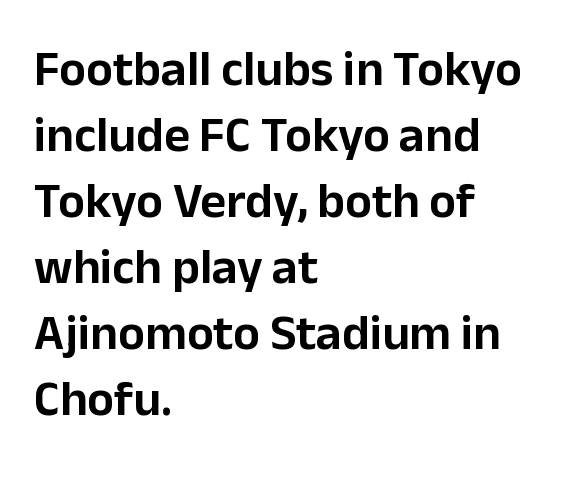
Glyph-to-glyph distance matches everyday printed text. The space beneath each line is pristine and unruled. Think of a printed novel: that variable character pitch is what you see here. The lines sit at an ordinary, default distance from one another.
